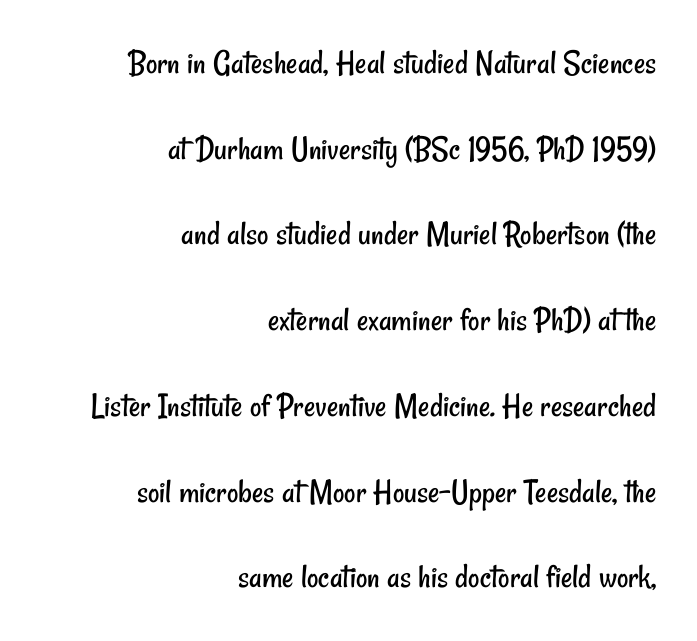
The image shows 35 px regular-weight, condensed sans-serif type; set right-aligned, loose line spacing (2.45x), normal letter spacing, not underlined; low stroke contrast and a small x-height.
